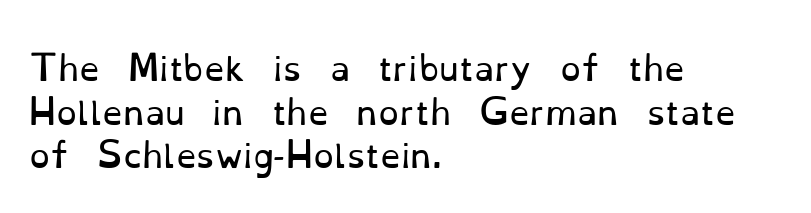
{"serif": "yes", "italic": "no", "bold": "no", "weight": "regular", "width": "normal", "stroke_contrast": "low", "x_height": "small", "monospaced": "no", "underline": "no", "align": "left", "line_spacing": "normal", "line_spacing_ratio": 1.32, "letter_spacing": "normal", "letter_spacing_em": 0.0, "glyph_px": 33}
